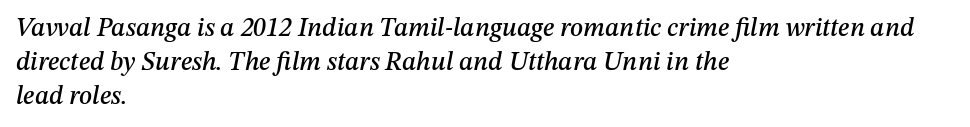
Q: Is the text italic (slanted)? A: Yes, it leans right by about 12 degrees.
Q: Is the text underlined? A: No.
Q: How is the paragraph aligned? A: Left-aligned.
Q: Is the spacing between letters normal or unusually wide? A: Normal.
Q: Is the spacing between lines tight, normal or loose? A: Normal.
